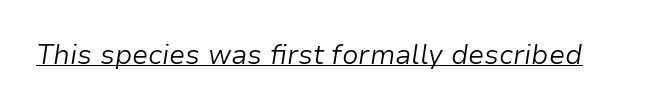
Q: Is the text bold? A: No.
Q: Is the text italic (slanted)? A: Yes, it leans right by about 9 degrees.
Q: Is the text underlined? A: Yes.
Q: Is the spacing between letters normal or unusually wide? A: Normal.
